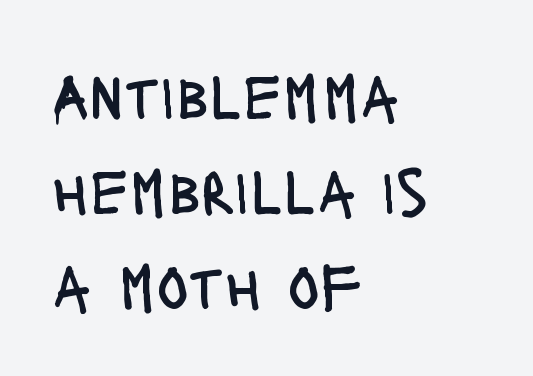
The image shows 67 px regular-weight, condensed sans-serif type, upright; set left-aligned, normal line spacing (1.42x), normal letter spacing, not underlined; low stroke contrast and a large x-height.
